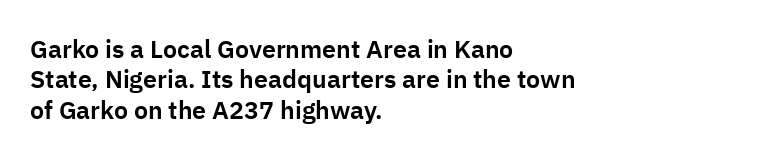
The typography opts for an upright posture over an oblique one. The letterforms sit shoulder to shoulder at normal distance. Compared with a centered layout, this one pins lines to the left instead. Descenders are the only things crossing below the line.
